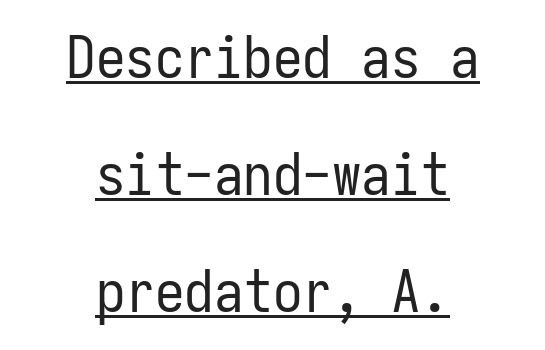
Q: Is the text bold? A: No.
Q: Is the text italic (slanted)? A: No, it is upright.
Q: Is the typeface a serif or a sans-serif typeface? A: Sans-serif.
Q: Is the text underlined? A: Yes.
Q: How is the paragraph aligned? A: Centered.
Q: Is the spacing between letters normal or unusually wide? A: Normal.
Q: Is the spacing between lines tight, normal or loose? A: Loose.
Q: Width (condensed, normal, or wide)? A: Condensed.
Q: Stroke contrast? A: Low.
Q: x-height? A: Medium.
Q: Monospaced? A: Yes.
